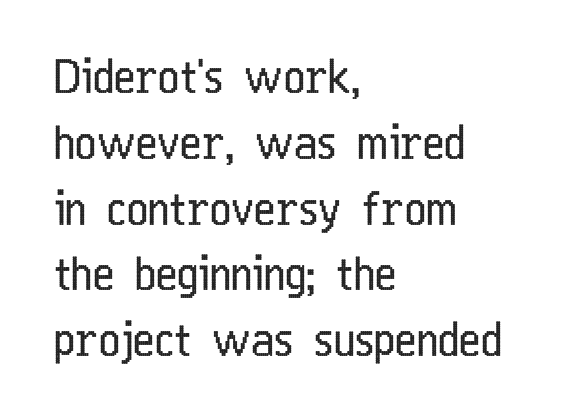
{"serif": "no", "italic": "no", "bold": "no", "weight": "regular", "width": "condensed", "stroke_contrast": "low", "x_height": "medium", "monospaced": "no", "underline": "no", "align": "left", "line_spacing": "normal", "line_spacing_ratio": 1.43, "letter_spacing": "normal", "letter_spacing_em": 0.0, "glyph_px": 46}
